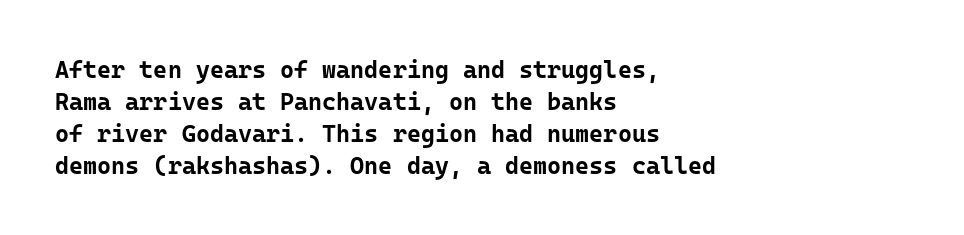
How are the letters spaced? Ordinarily, with no added tracking. Left-aligned paragraph, ragged on the right. The rows are spaced the way most documents space them. The glyphs are unaccompanied by any horizontal stroke below them. Weight check: bold — yes, fully. Ordinary non-slanted type is in use.
